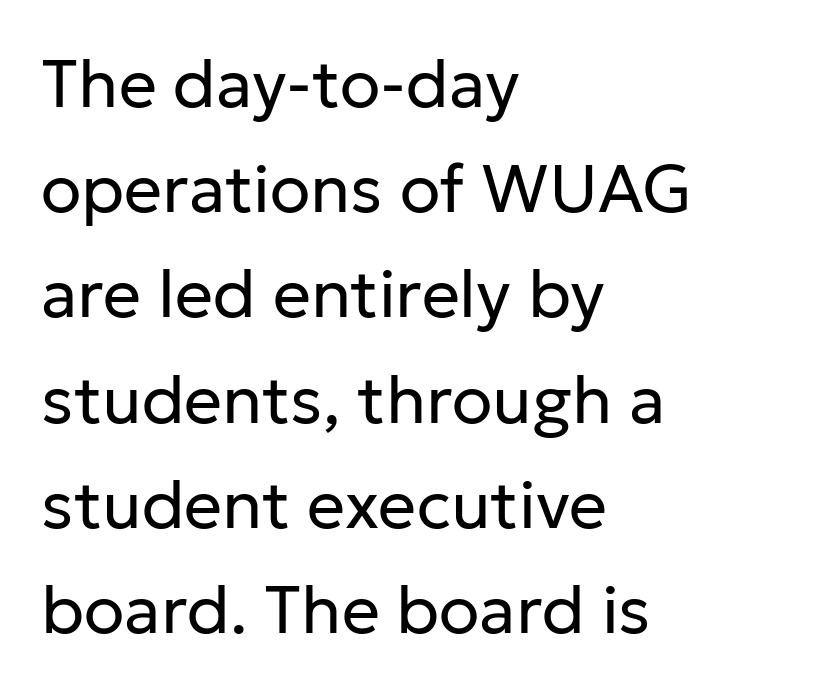
{"serif": "no", "italic": "no", "bold": "no", "weight": "regular", "width": "normal", "stroke_contrast": "low", "x_height": "medium", "monospaced": "no", "underline": "no", "align": "left", "line_spacing": "normal", "line_spacing_ratio": 1.57, "letter_spacing": "normal", "letter_spacing_em": 0.0, "glyph_px": 67}
